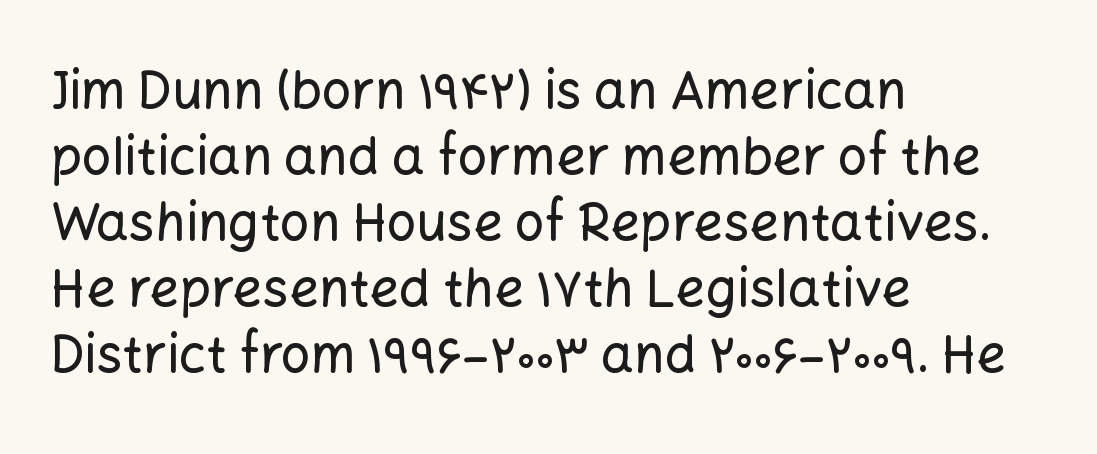
The image shows 52 px sans-serif type, upright; set left-aligned, normal line spacing (1.27x), normal letter spacing, not underlined; low stroke contrast and a medium x-height.
